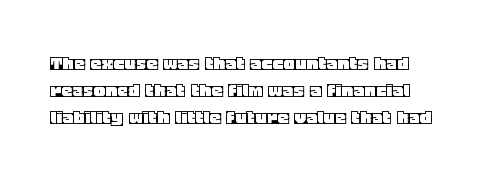
The image shows 22 px text type, upright; set line spacing 1.22x, normal letter spacing, not underlined.
